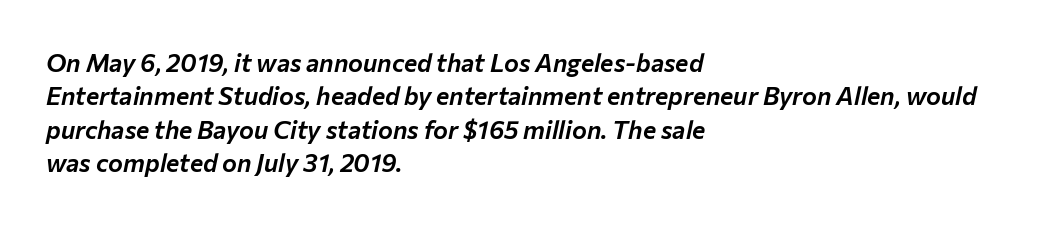
Decoration check: the copy has no underline. There's an unmistakable incline to the writing here. Horizontal bands of white between lines are of average thickness. A student would call this left alignment; a typographer would say flush left, rag right. Nobody touched the tracking dial on this one.
